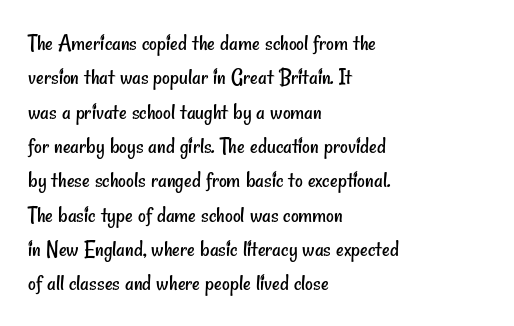
The image shows 24 px text type; set left-aligned, normal line spacing (1.43x), normal letter spacing, not underlined.
